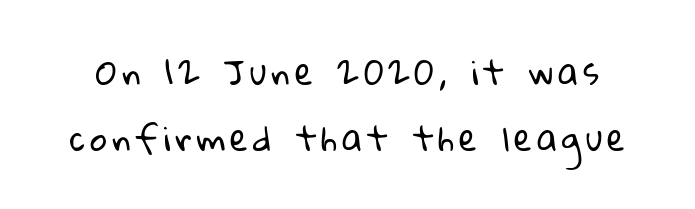
The image shows 33 px regular-weight sans-serif type; set loose line spacing (1.99x), not underlined; low stroke contrast and a medium x-height.
